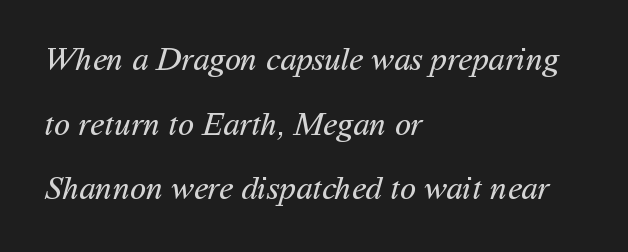
The image shows 33 px regular-weight sans-serif type; set left-aligned, loose line spacing (1.96x), normal letter spacing, not underlined; medium stroke contrast and a medium x-height.
